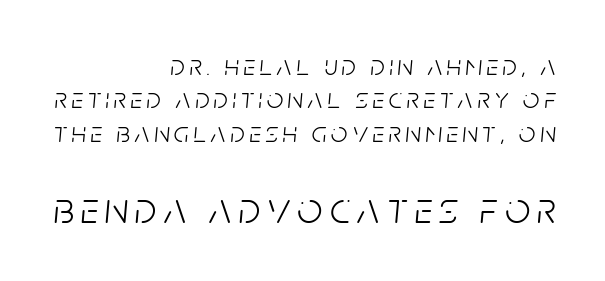
Character size in the trailing block exceeds that of the leading block. This sample has the flowing, uneven cadence of proportional lettering. Counters stay open thanks to moderate or lighter strokes. Italic? Definitely — the glyphs are oblique. The lines are quadded right.
